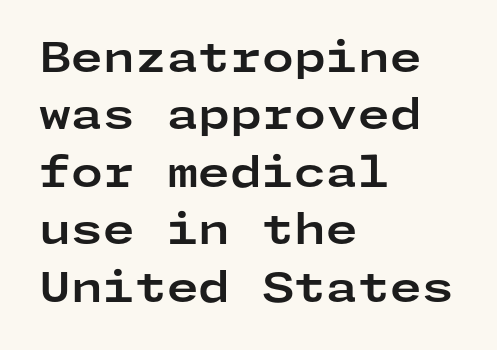
Q: Is the text bold? A: Yes.
Q: Is the text italic (slanted)? A: No, it is upright.
Q: Is the typeface a serif or a sans-serif typeface? A: Sans-serif.
Q: Is the text underlined? A: No.
Q: How is the paragraph aligned? A: Left-aligned.
Q: Is the spacing between letters normal or unusually wide? A: Normal.
Q: Is the spacing between lines tight, normal or loose? A: Normal.
Q: Width (condensed, normal, or wide)? A: Wide.
Q: Stroke contrast? A: Low.
Q: x-height? A: Medium.
